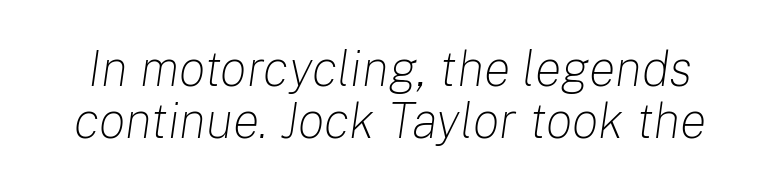
Q: Is the text bold? A: No.
Q: Is the text italic (slanted)? A: Yes, it leans right by about 8 degrees.
Q: Is the text underlined? A: No.
Q: Is the spacing between letters normal or unusually wide? A: Normal.
Q: Is the spacing between lines tight, normal or loose? A: Tight.
Q: Width (condensed, normal, or wide)? A: Normal.
Q: Stroke contrast? A: Low.
Q: x-height? A: Medium.
Q: Monospaced? A: No.
